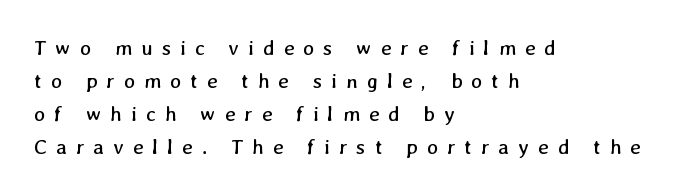
{"bold": "no", "underline": "no", "align": "left", "line_spacing": "normal", "line_spacing_ratio": 1.57, "letter_spacing": "wide", "letter_spacing_em": 0.43, "glyph_px": 21}
